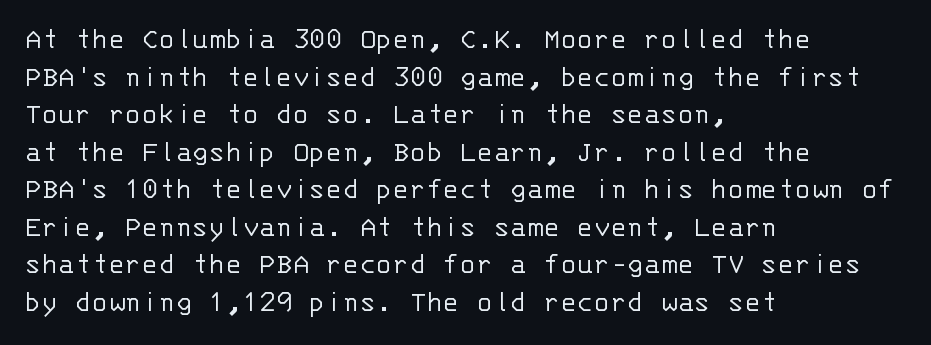
{"serif": "no", "italic": "no", "bold": "no", "weight": "light", "width": "normal", "stroke_contrast": "low", "x_height": "large", "monospaced": "yes", "underline": "no", "align": "left", "line_spacing_ratio": 1.21, "letter_spacing": "normal", "letter_spacing_em": 0.0, "glyph_px": 31}
